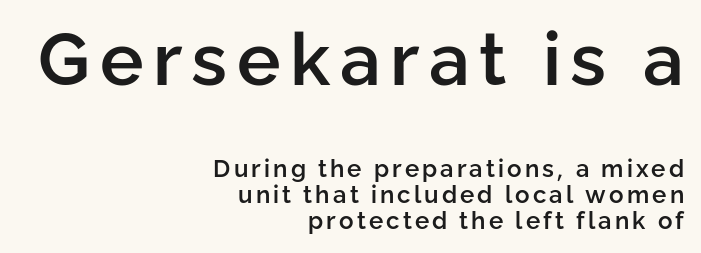
Does the weight exceed regular? Yes, but only to semibold. You could not count columns in this text — the font is proportionally spaced. Look at the glyph heights: the upper group is clearly the bigger setting. The words here are not underlined.
